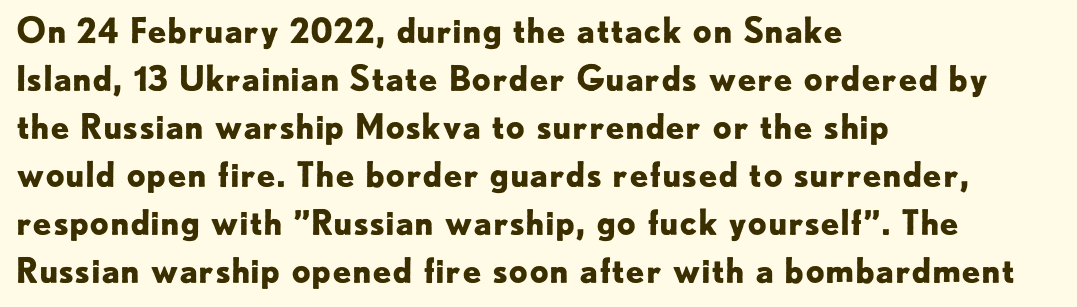
Vertically, the passage feels balanced, rows spaced as you'd expect. The rendering uses natural spacing where letterforms have individual widths. A clean baseline with only descenders dipping below it. Check where the strokes stop: nothing finishes them off — pure sans. If you drew a ruler down the left edge, every line would touch it.
